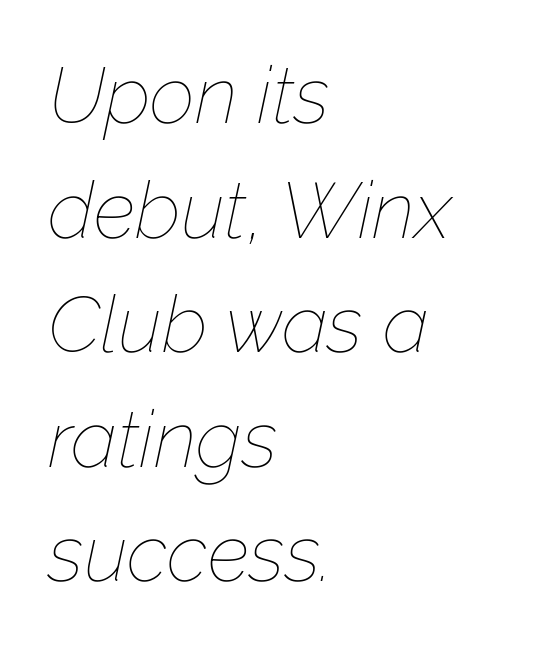
{"italic": "yes", "lean": "right", "slant_degrees": 12, "bold": "no", "weight": "thin", "width": "normal", "stroke_contrast": "low", "x_height": "medium", "monospaced": "no", "underline": "no", "align": "left", "line_spacing": "normal", "line_spacing_ratio": 1.45, "letter_spacing": "normal", "letter_spacing_em": 0.0, "glyph_px": 79}
